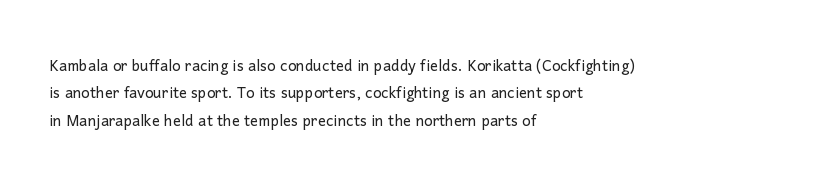
{"italic": "no", "bold": "no", "underline": "no", "align": "left", "line_spacing": "normal", "line_spacing_ratio": 1.37, "letter_spacing": "normal", "letter_spacing_em": 0.0, "glyph_px": 20}
